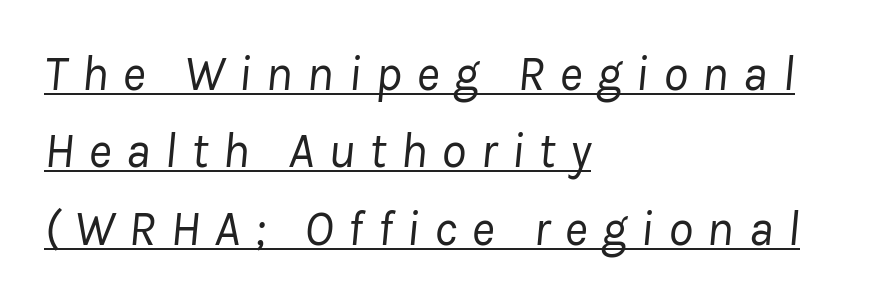
{"italic": "yes", "lean": "right", "slant_degrees": 8, "bold": "no", "weight": "regular", "width": "normal", "stroke_contrast": "low", "x_height": "medium", "monospaced": "no", "underline": "yes", "align": "left", "line_spacing": "normal", "line_spacing_ratio": 1.55, "letter_spacing": "wide", "letter_spacing_em": 0.28, "glyph_px": 50}
